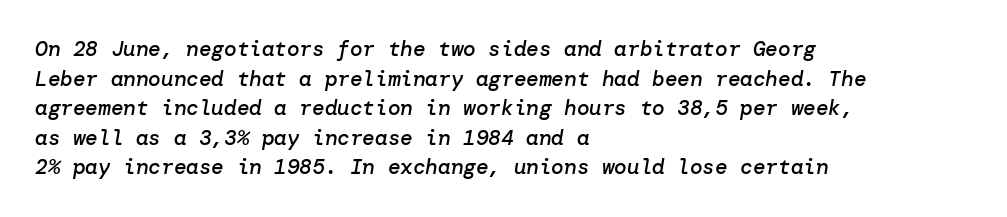
{"italic": "yes", "lean": "right", "slant_degrees": 10, "bold": "semi", "underline": "no", "align": "left", "line_spacing": "normal", "line_spacing_ratio": 1.41, "letter_spacing": "normal", "letter_spacing_em": 0.0, "glyph_px": 21}
